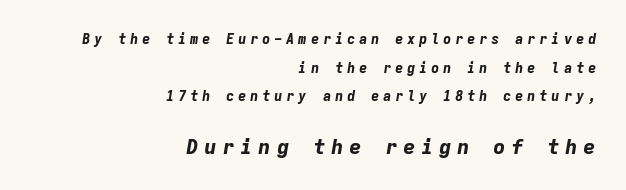
The image shows 21 px bold type, italic (leaning right); set right-aligned, loose line spacing (2.05x), unusually wide letter spacing (+0.26 em), not underlined; the second (bottom) block is 1.5x larger.
